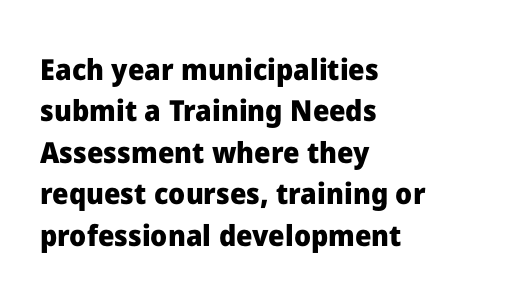
The image shows 29 px heavy sans-serif type, upright; set left-aligned, normal line spacing (1.43x), normal letter spacing, not underlined; low stroke contrast and a medium x-height.
